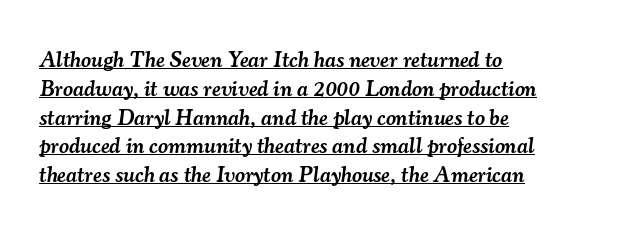
{"italic": "yes", "lean": "right", "slant_degrees": 7, "bold": "semi", "underline": "yes", "align": "left", "line_spacing": "normal", "line_spacing_ratio": 1.31, "letter_spacing": "normal", "letter_spacing_em": 0.0, "glyph_px": 22}
